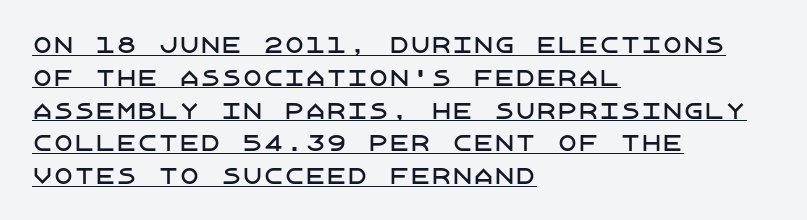
{"italic": "no", "underline": "yes", "align": "left", "line_spacing": "normal", "line_spacing_ratio": 1.56, "letter_spacing": "normal", "letter_spacing_em": 0.0, "glyph_px": 21}
